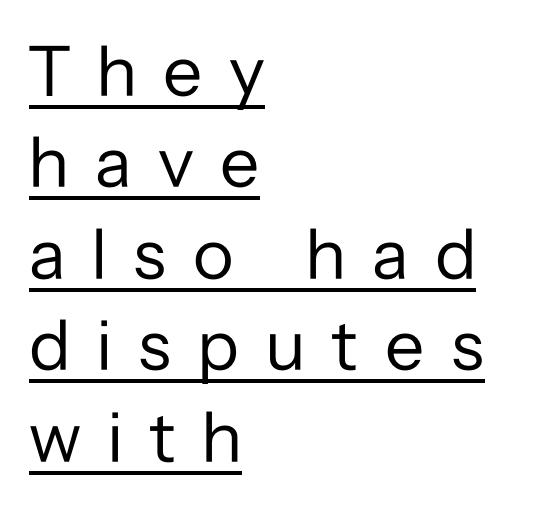
Q: Is the text bold? A: No.
Q: Is the text italic (slanted)? A: No, it is upright.
Q: Is the typeface a serif or a sans-serif typeface? A: Sans-serif.
Q: Is the text underlined? A: Yes.
Q: How is the paragraph aligned? A: Left-aligned.
Q: Is the spacing between letters normal or unusually wide? A: Unusually wide.
Q: Is the spacing between lines tight, normal or loose? A: Normal.
Q: Width (condensed, normal, or wide)? A: Normal.
Q: Stroke contrast? A: Low.
Q: x-height? A: Medium.
Q: Monospaced? A: No.
